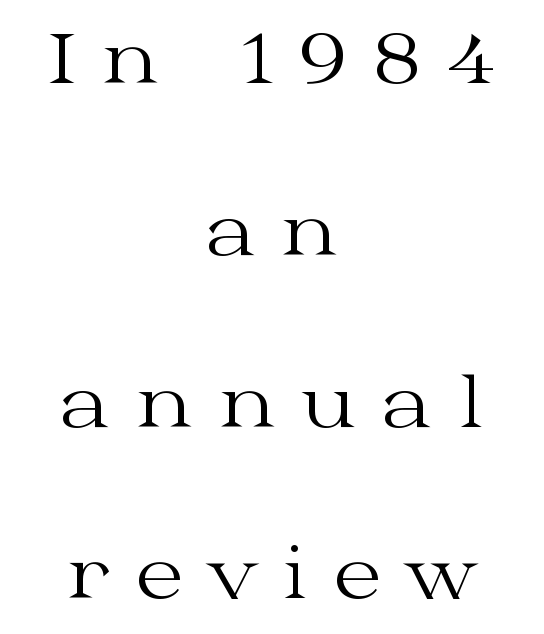
{"serif": "yes", "italic": "no", "bold": "no", "weight": "regular", "width": "wide", "stroke_contrast": "medium", "x_height": "medium", "monospaced": "no", "underline": "no", "align": "center", "line_spacing": "loose", "line_spacing_ratio": 2.49, "letter_spacing": "wide", "letter_spacing_em": 0.37, "glyph_px": 69}
